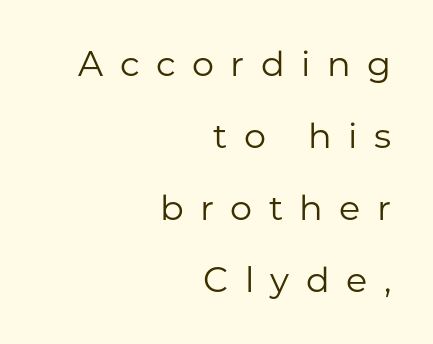
Q: Is the text bold? A: No.
Q: Is the text italic (slanted)? A: No, it is upright.
Q: Is the typeface a serif or a sans-serif typeface? A: Sans-serif.
Q: Is the text underlined? A: No.
Q: How is the paragraph aligned? A: Right-aligned.
Q: Is the spacing between letters normal or unusually wide? A: Unusually wide.
Q: Is the spacing between lines tight, normal or loose? A: Loose.
Q: Width (condensed, normal, or wide)? A: Normal.
Q: Stroke contrast? A: Low.
Q: x-height? A: Medium.
Q: Monospaced? A: No.
